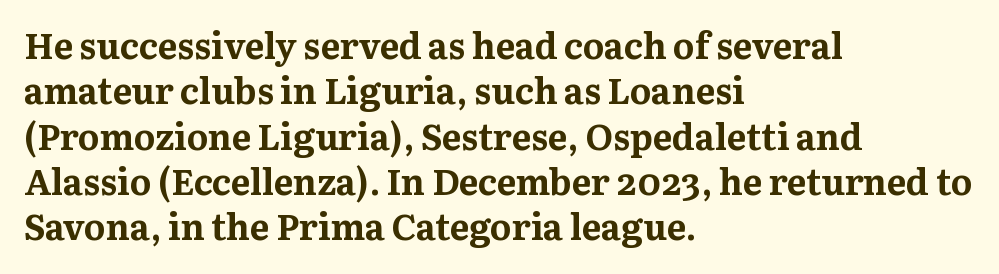
The image shows 36 px bold serif type, upright; set left-aligned, normal line spacing (1.26x), normal letter spacing, not underlined; medium stroke contrast and a medium x-height.
